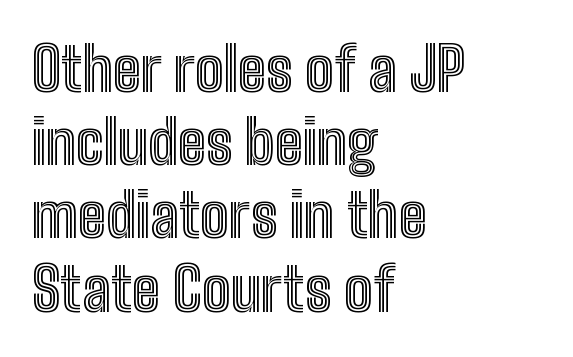
Q: Is the text italic (slanted)? A: No, it is upright.
Q: Is the text underlined? A: No.
Q: How is the paragraph aligned? A: Left-aligned.
Q: Is the spacing between letters normal or unusually wide? A: Normal.
Q: Width (condensed, normal, or wide)? A: Condensed.
Q: x-height? A: Medium.
Q: Monospaced? A: No.
